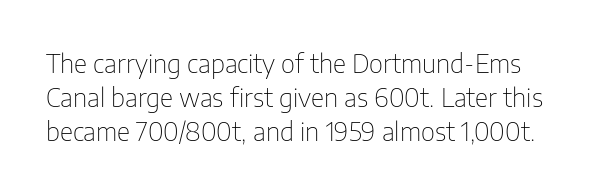
The image shows 26 px text type, upright; set normal line spacing (1.3x), normal letter spacing, not underlined.
